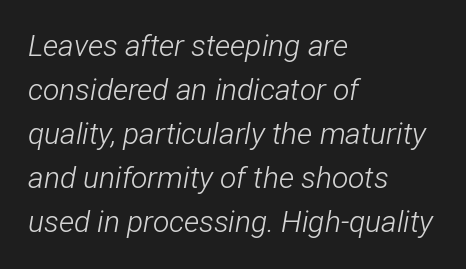
How would I describe the line gaps? Plain and ordinary. Slanted lettering throughout. Tracking value appears to be zero — textbook default spacing. Vertical stems look standard width or narrower in stroke. The specimen omits any rule beneath the text block's lines.
